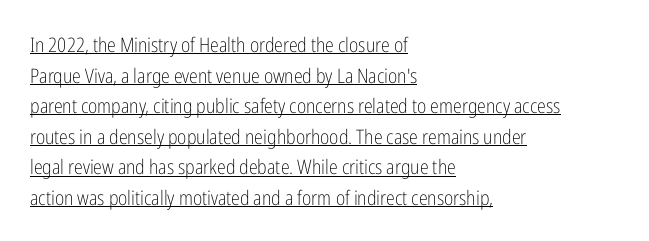
The designer left line spacing at the default. No italicization has been applied; the sample stays upright. Compared with typical body copy, the letter spacing here is the same. Vertical stems look standard width or narrower in stroke.
